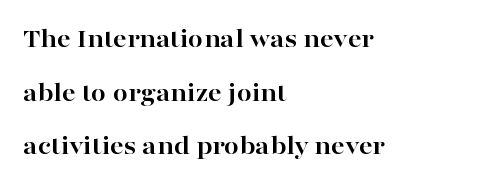
The image shows 27 px bold type, upright; set left-aligned, loose line spacing (1.99x), normal letter spacing, not underlined.
